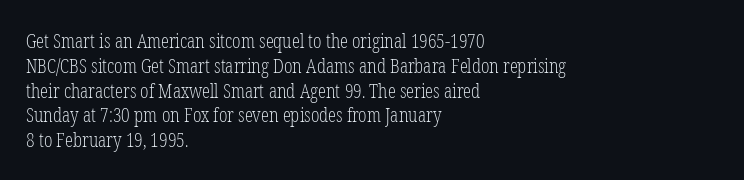
Q: Is the text bold? A: No.
Q: Is the text italic (slanted)? A: No, it is upright.
Q: Is the text underlined? A: No.
Q: How is the paragraph aligned? A: Left-aligned.
Q: Is the spacing between letters normal or unusually wide? A: Normal.
